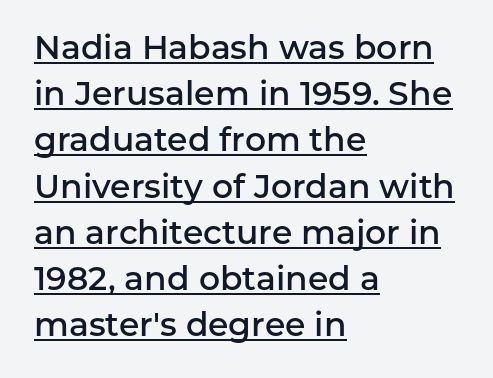
Typographic density is moderately raised because the face is semibold. The paragraph shown leans on its left margin. These lines are rendered in a variable-pitch font. Classification — sans serif. Summary of vertical rhythm: regular, with standard interline spacing.
